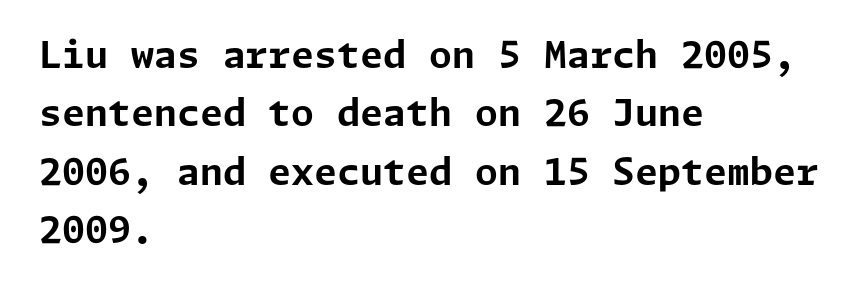
Q: Is the text bold? A: Yes.
Q: Is the text italic (slanted)? A: No, it is upright.
Q: Is the typeface a serif or a sans-serif typeface? A: Sans-serif.
Q: Is the text underlined? A: No.
Q: How is the paragraph aligned? A: Left-aligned.
Q: Is the spacing between letters normal or unusually wide? A: Normal.
Q: Is the spacing between lines tight, normal or loose? A: Normal.
Q: Width (condensed, normal, or wide)? A: Normal.
Q: Stroke contrast? A: Low.
Q: x-height? A: Medium.
